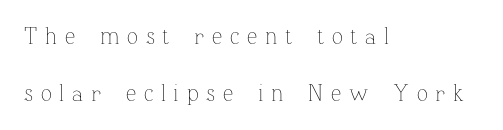
Q: Is the text bold? A: No.
Q: Is the text italic (slanted)? A: No, it is upright.
Q: Is the text underlined? A: No.
Q: How is the paragraph aligned? A: Left-aligned.
Q: Is the spacing between letters normal or unusually wide? A: Unusually wide.
Q: Is the spacing between lines tight, normal or loose? A: Loose.
